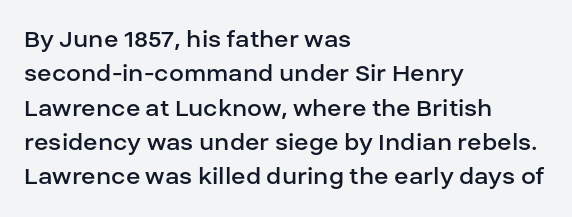
The letterforms sit at book weight or below. Honestly, the letter spacing is just normal — you wouldn't notice it. The type sits square on the baseline with zero lean. Unmarked baselines from the first word to the last. The text block is weighted toward the left margin, trailing off unevenly rightward. The designer left line spacing at the default.
